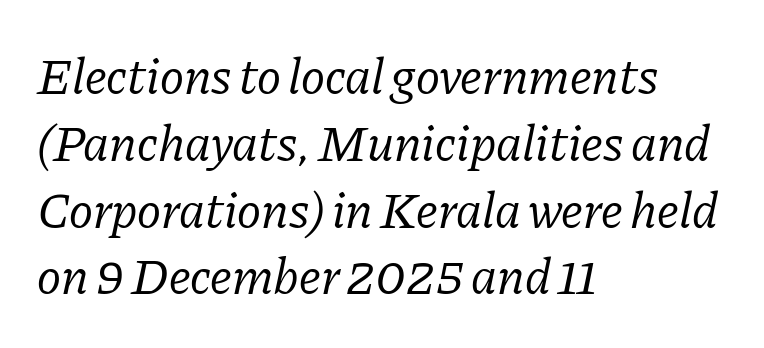
Each letter keeps its own natural width here, so spacing adapts to shape. Each row of text sits above clean, open space. These lines sit exactly where default settings would place them. The typeface chosen for these lines features serifs. On a weight scale, this lands at 450 or below. Letter spacing: default.
